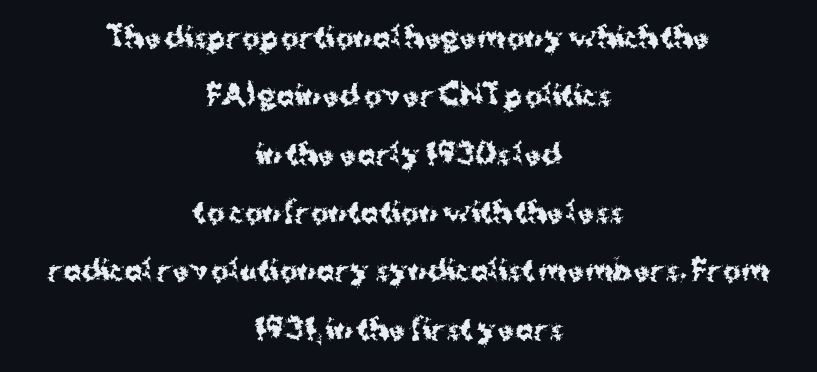
Q: Is the text bold? A: Yes.
Q: Is the text italic (slanted)? A: No, it is upright.
Q: Is the text underlined? A: No.
Q: How is the paragraph aligned? A: Centered.
Q: Is the spacing between letters normal or unusually wide? A: Normal.
Q: Is the spacing between lines tight, normal or loose? A: Loose.
